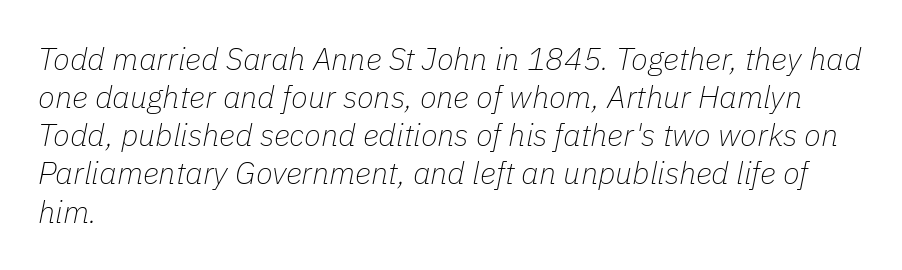
Q: Is the text bold? A: No.
Q: Is the text italic (slanted)? A: Yes, it leans right by about 11 degrees.
Q: Is the text underlined? A: No.
Q: How is the paragraph aligned? A: Left-aligned.
Q: Is the spacing between letters normal or unusually wide? A: Normal.
Q: Width (condensed, normal, or wide)? A: Normal.
Q: Stroke contrast? A: Low.
Q: x-height? A: Medium.
Q: Monospaced? A: No.
